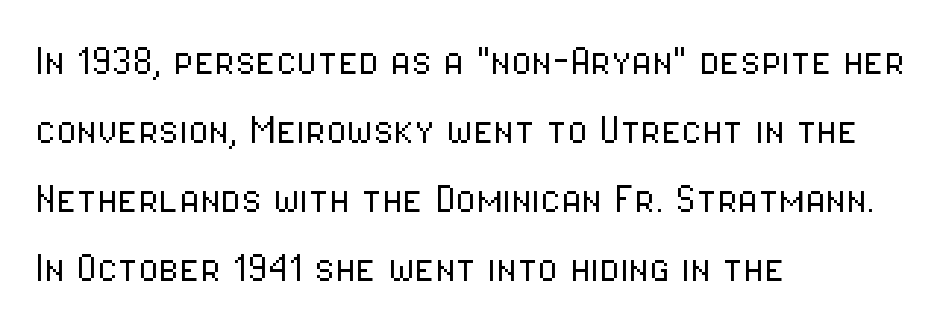
{"serif": "no", "italic": "no", "bold": "no", "weight": "light", "width": "condensed", "stroke_contrast": "low", "x_height": "medium", "monospaced": "no", "underline": "no", "align": "left", "line_spacing": "normal", "line_spacing_ratio": 1.47, "letter_spacing": "normal", "letter_spacing_em": 0.0, "glyph_px": 47}
